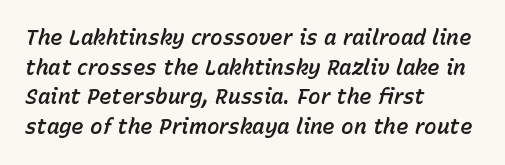
A typesetter would mark this as italic. The designer left line spacing at the default. The space beneath each line is pristine and unruled. The compositor pushed each line to the left boundary. How are the letters spaced? Ordinarily, with no added tracking.
